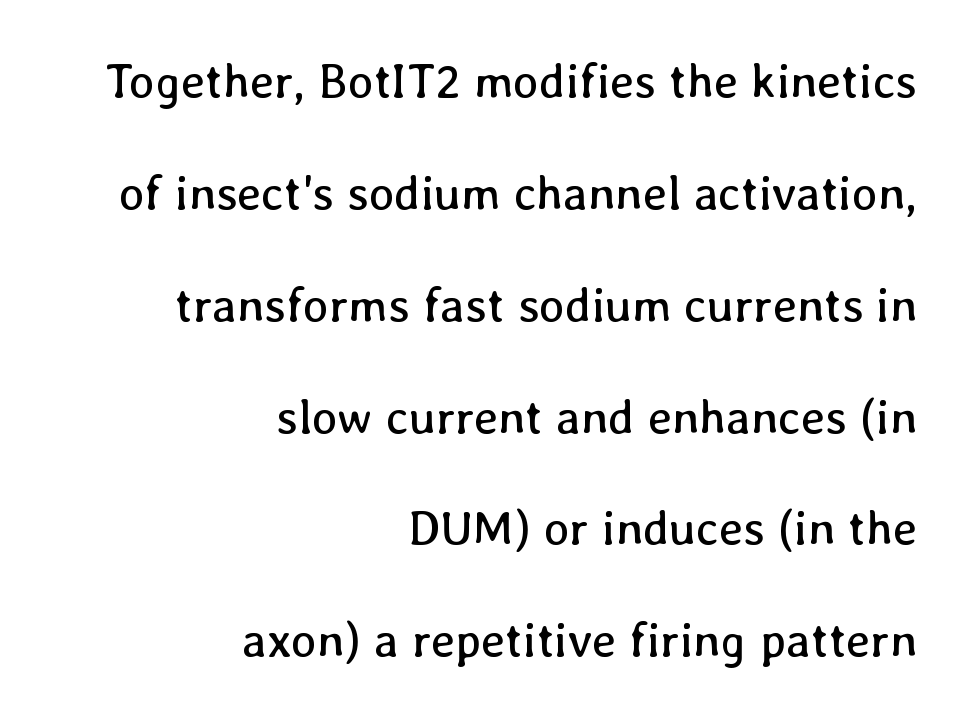
{"italic": "no", "bold": "no", "weight": "regular", "width": "normal", "stroke_contrast": "low", "x_height": "medium", "monospaced": "no", "underline": "no", "align": "right", "line_spacing": "loose", "line_spacing_ratio": 2.33, "letter_spacing": "normal", "letter_spacing_em": 0.0, "glyph_px": 48}
